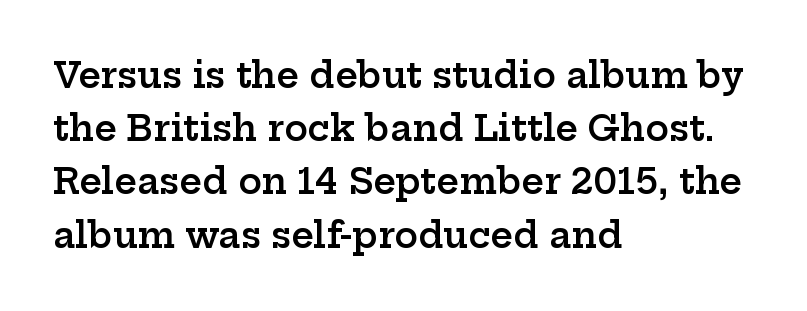
Q: Is the text bold? A: Semi-bold.
Q: Is the text italic (slanted)? A: No, it is upright.
Q: Is the typeface a serif or a sans-serif typeface? A: Serif.
Q: Is the text underlined? A: No.
Q: How is the paragraph aligned? A: Left-aligned.
Q: Is the spacing between letters normal or unusually wide? A: Normal.
Q: Is the spacing between lines tight, normal or loose? A: Normal.
Q: Width (condensed, normal, or wide)? A: Wide.
Q: Stroke contrast? A: Low.
Q: x-height? A: Medium.
Q: Monospaced? A: No.
